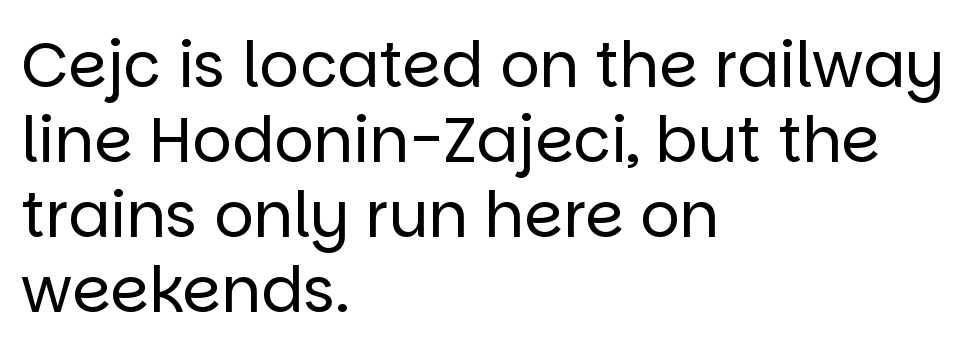
{"serif": "no", "italic": "no", "bold": "no", "weight": "regular", "width": "normal", "stroke_contrast": "low", "x_height": "large", "monospaced": "no", "underline": "no", "align": "left", "line_spacing_ratio": 1.21, "letter_spacing": "normal", "letter_spacing_em": 0.0, "glyph_px": 62}
